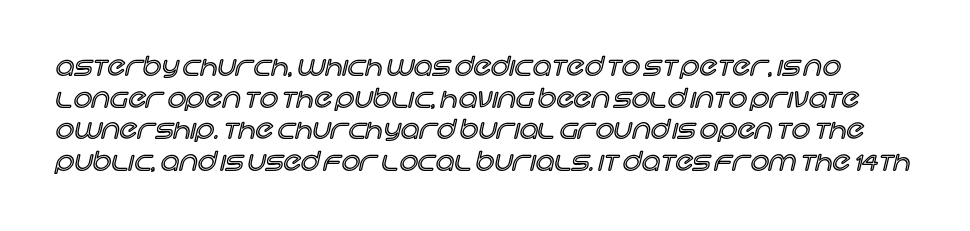
The image shows 26 px text type; set line spacing 1.22x, normal letter spacing, not underlined.
